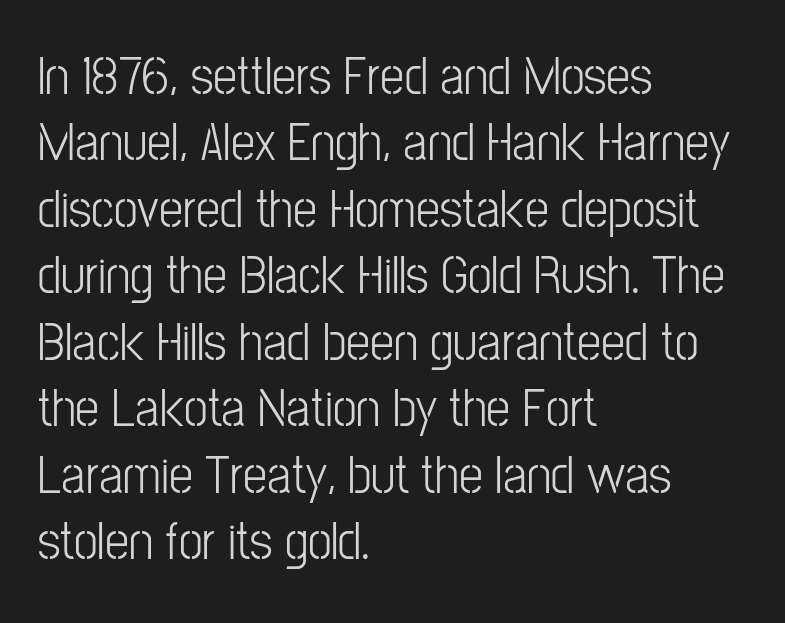
{"serif": "no", "italic": "no", "width": "condensed", "stroke_contrast": "low", "x_height": "medium", "monospaced": "no", "underline": "no", "align": "left", "line_spacing_ratio": 1.23, "letter_spacing": "normal", "letter_spacing_em": 0.0, "glyph_px": 54}
